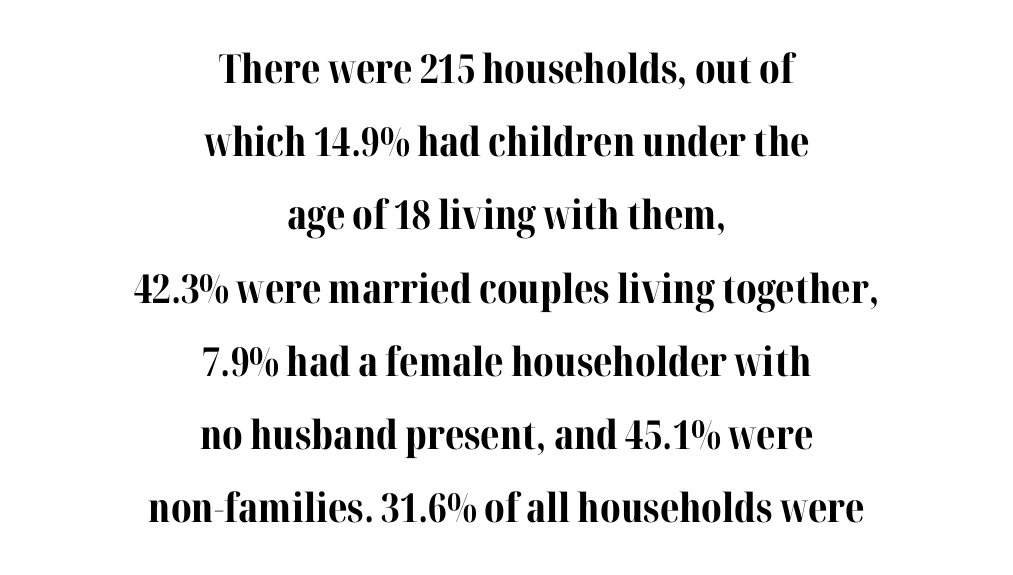
There is no visible air inserted between adjacent glyphs. You'd pick this weight for a headline — it's a proper bold. The rag falls on both sides of this text block equally. This sample has the flowing, uneven cadence of proportional lettering. Rule under the text: the space is simply empty.
